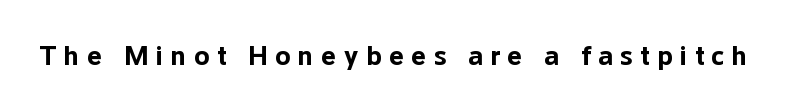
Q: Is the text bold? A: Yes.
Q: Is the text italic (slanted)? A: No, it is upright.
Q: Is the typeface a serif or a sans-serif typeface? A: Sans-serif.
Q: Is the text underlined? A: No.
Q: Is the spacing between letters normal or unusually wide? A: Unusually wide.
Q: Width (condensed, normal, or wide)? A: Normal.
Q: Stroke contrast? A: Low.
Q: x-height? A: Medium.
Q: Monospaced? A: No.
